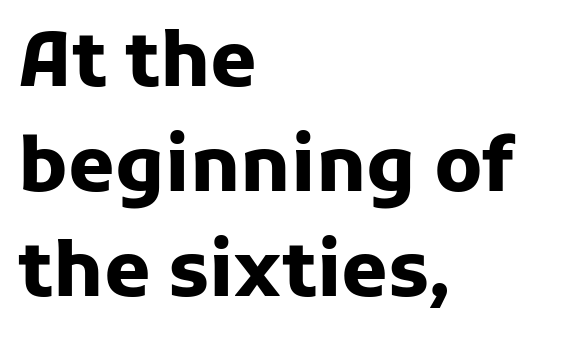
{"serif": "no", "italic": "no", "bold": "yes", "weight": "heavy", "width": "normal", "stroke_contrast": "low", "x_height": "medium", "monospaced": "no", "underline": "no", "align": "left", "line_spacing": "normal", "line_spacing_ratio": 1.4, "letter_spacing": "normal", "letter_spacing_em": 0.0, "glyph_px": 75}
